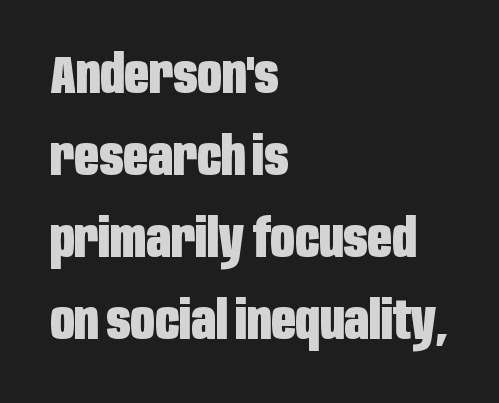
{"serif": "no", "italic": "no", "bold": "yes", "weight": "heavy", "width": "condensed", "stroke_contrast": "low", "x_height": "large", "monospaced": "no", "underline": "no", "align": "left", "line_spacing": "normal", "line_spacing_ratio": 1.55, "letter_spacing": "normal", "letter_spacing_em": 0.0, "glyph_px": 53}
